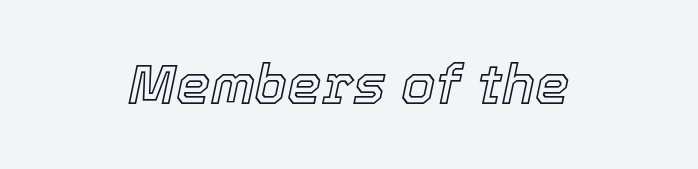
Tracking here is standard; glyphs follow each other at the usual distance. A clean baseline with only descenders dipping below it. Varying glyph widths throughout — classic text-font behaviour. If you drew a line through each stem, it would be angled.
